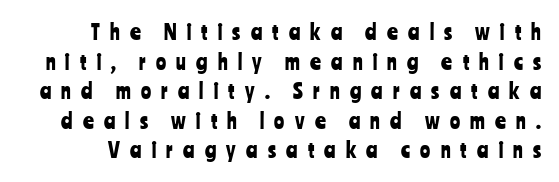
{"italic": "no", "underline": "no", "line_spacing": "normal", "line_spacing_ratio": 1.41, "letter_spacing": "wide", "letter_spacing_em": 0.49, "glyph_px": 21}
